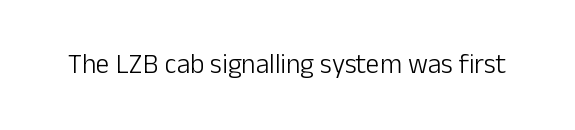
Q: Is the text bold? A: No.
Q: Is the text italic (slanted)? A: No, it is upright.
Q: Is the text underlined? A: No.
Q: Is the spacing between letters normal or unusually wide? A: Normal.
